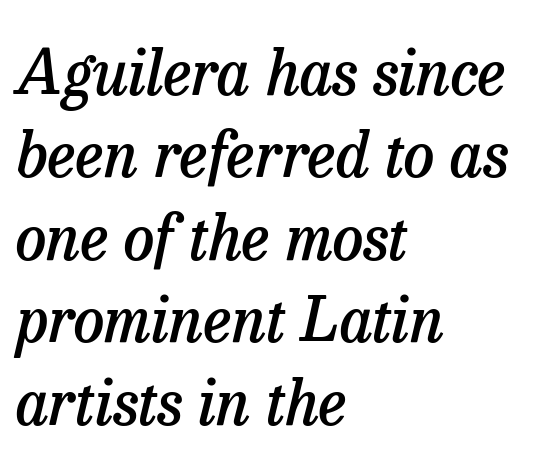
The image shows 62 px semibold serif type, italic (leaning right); set left-aligned, normal line spacing (1.33x), normal letter spacing, not underlined; low stroke contrast and a medium x-height.
